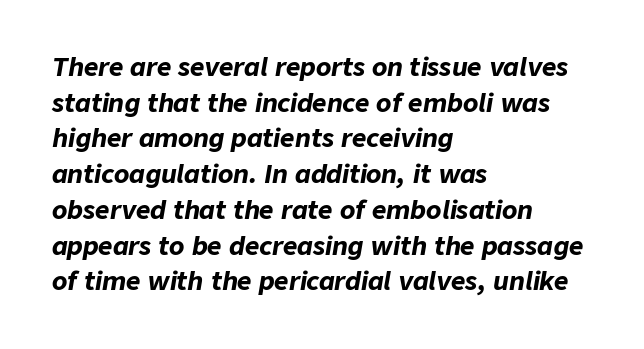
Is the block centered? No — it sits flush against the left margin. Vertically, the passage feels balanced, rows spaced as you'd expect. Has an underline been added? It has not. This is heavy type, rendered in bold. The face used here is rendered with its standard letterfit.
